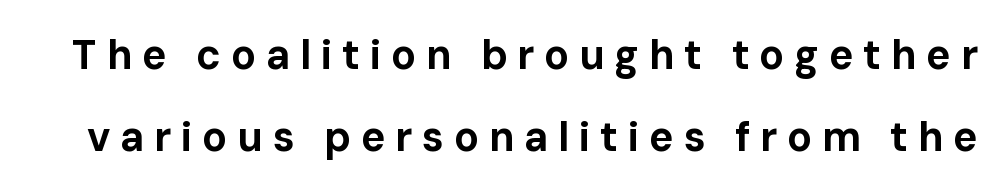
Q: Is the text bold? A: Yes.
Q: Is the text italic (slanted)? A: No, it is upright.
Q: Is the typeface a serif or a sans-serif typeface? A: Sans-serif.
Q: Is the text underlined? A: No.
Q: Is the spacing between letters normal or unusually wide? A: Unusually wide.
Q: Is the spacing between lines tight, normal or loose? A: Loose.
Q: Width (condensed, normal, or wide)? A: Normal.
Q: Stroke contrast? A: Low.
Q: x-height? A: Medium.
Q: Monospaced? A: No.
